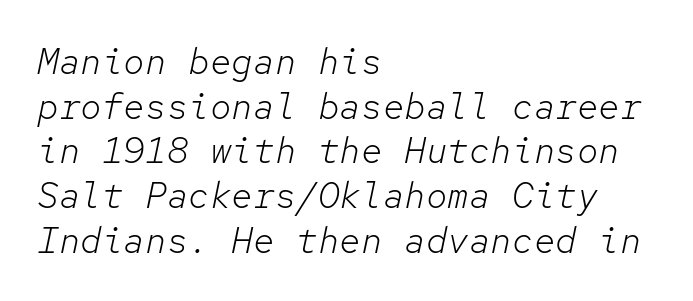
The image shows 36 px light type, italic (leaning right), monospaced; set left-aligned, line spacing 1.24x, normal letter spacing, not underlined; low stroke contrast and a medium x-height.
